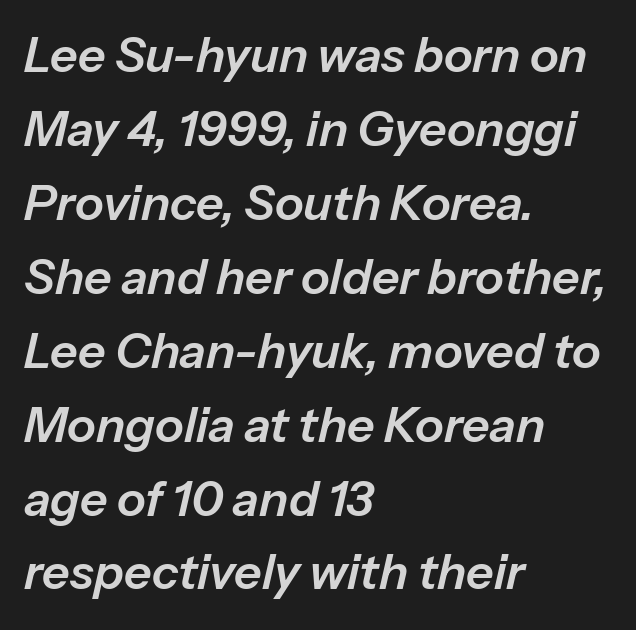
The image shows 48 px text type, italic (leaning right); set left-aligned, normal line spacing (1.54x), normal letter spacing, not underlined; low stroke contrast and a medium x-height.
